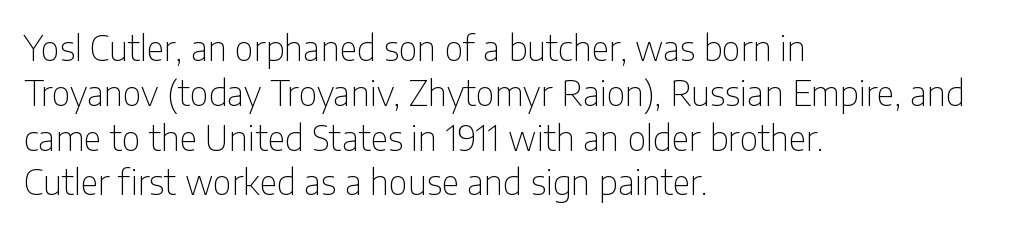
{"serif": "no", "italic": "no", "bold": "no", "weight": "thin", "width": "condensed", "stroke_contrast": "low", "x_height": "medium", "monospaced": "no", "underline": "no", "align": "left", "line_spacing": "normal", "line_spacing_ratio": 1.28, "letter_spacing": "normal", "letter_spacing_em": 0.0, "glyph_px": 35}
